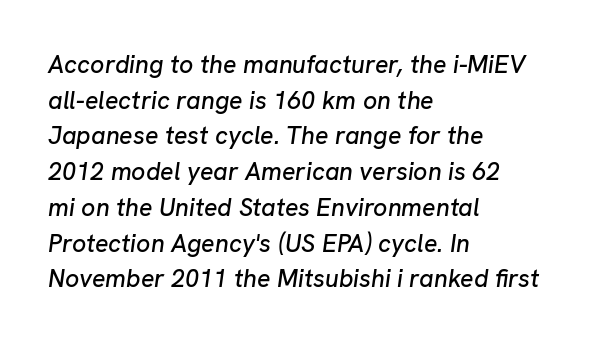
The image shows 25 px text type, italic (leaning right); set left-aligned, normal line spacing (1.43x), normal letter spacing, not underlined.
